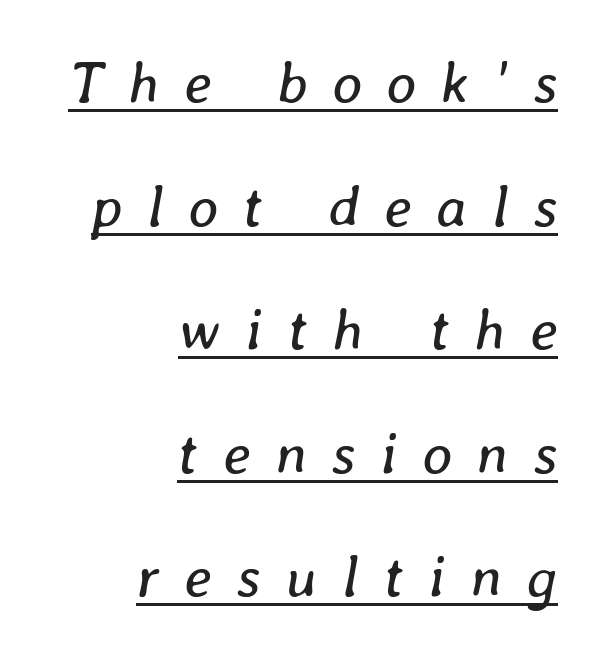
Q: Is the text bold? A: No.
Q: Is the text italic (slanted)? A: Yes, it leans right by about 8 degrees.
Q: Is the text underlined? A: Yes.
Q: How is the paragraph aligned? A: Right-aligned.
Q: Is the spacing between letters normal or unusually wide? A: Unusually wide.
Q: Is the spacing between lines tight, normal or loose? A: Loose.
Q: Width (condensed, normal, or wide)? A: Normal.
Q: Stroke contrast? A: Low.
Q: x-height? A: Medium.
Q: Monospaced? A: No.
